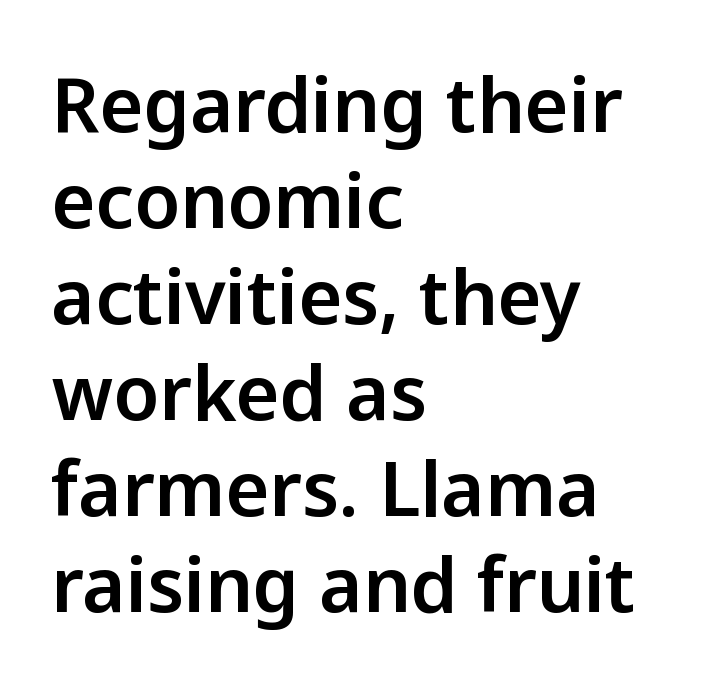
The passage shown is typed in a proportional face where columns would drift. Normally led — the rows are evenly, conventionally spaced. These lines were composed using upright roman letters. Typographically, this falls in the sans-serif category. Does the copy run flush right? No — it runs flush left. Check the space under the baseline: it is left empty.
